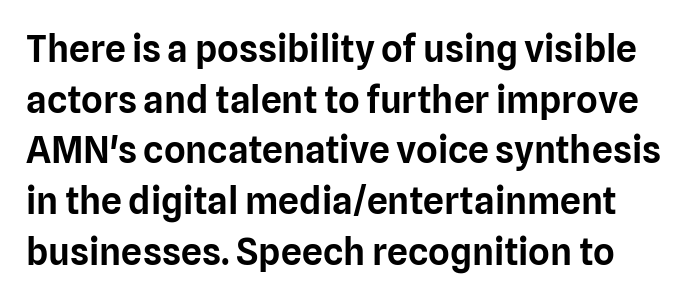
{"serif": "no", "italic": "no", "width": "normal", "stroke_contrast": "low", "x_height": "medium", "monospaced": "no", "underline": "no", "line_spacing": "normal", "line_spacing_ratio": 1.37, "letter_spacing": "normal", "letter_spacing_em": 0.0, "glyph_px": 37}
